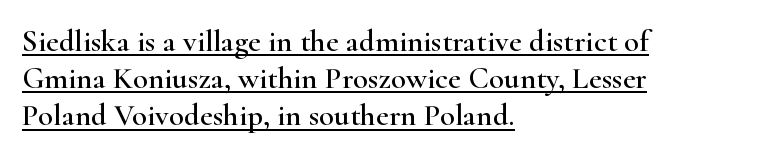
The image shows 31 px wide serif type, upright; set left-aligned, line spacing 1.2x, normal letter spacing, underlined; high stroke contrast and a small x-height.
